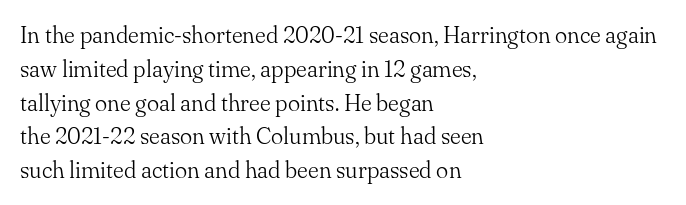
Q: Is the text bold? A: No.
Q: Is the text italic (slanted)? A: No, it is upright.
Q: Is the text underlined? A: No.
Q: How is the paragraph aligned? A: Left-aligned.
Q: Is the spacing between letters normal or unusually wide? A: Normal.
Q: Is the spacing between lines tight, normal or loose? A: Normal.
